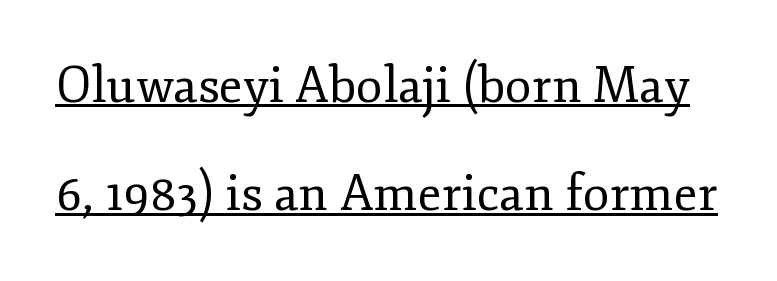
You could not count columns in this text — the font is proportionally spaced. Serifs: yes, visible at the terminals of the letterforms. The string is rendered with underlining switched on. The space between consecutive lines is lavish. Each word holds together tightly as a unit, with standard inter-letter gaps. Upright lettering throughout.
